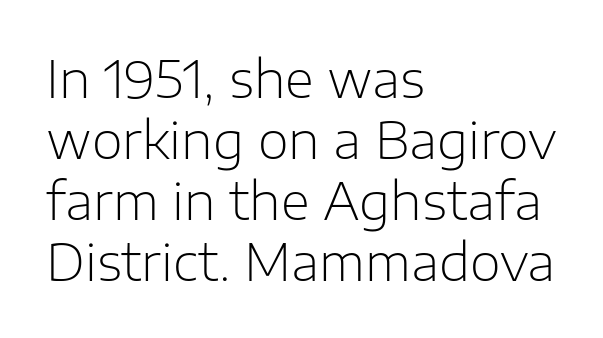
Every row of glyphs begins at an identical x-position on the left. Note the varied advance widths — an 'i' is clearly narrower than an 'm'. It's the straight-up-and-down kind of type. The area under the type is left untouched. These lines are composed in type without serifs.
